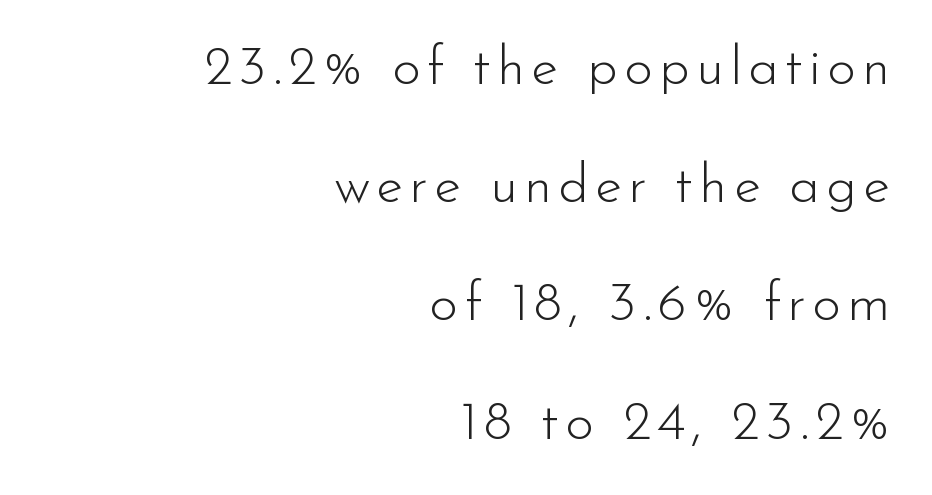
The image shows 55 px light sans-serif type, upright; set right-aligned, loose line spacing (2.15x), not underlined; low stroke contrast and a small x-height.
